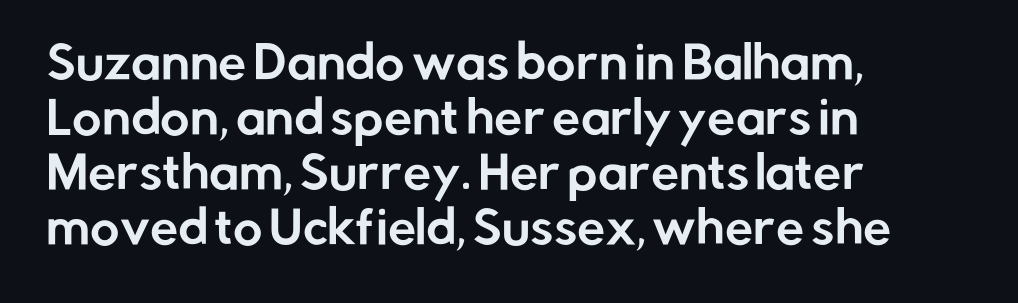
Q: Is the text italic (slanted)? A: No, it is upright.
Q: Is the typeface a serif or a sans-serif typeface? A: Sans-serif.
Q: Is the text underlined? A: No.
Q: How is the paragraph aligned? A: Left-aligned.
Q: Is the spacing between letters normal or unusually wide? A: Normal.
Q: Width (condensed, normal, or wide)? A: Normal.
Q: Stroke contrast? A: Low.
Q: x-height? A: Medium.
Q: Monospaced? A: No.
